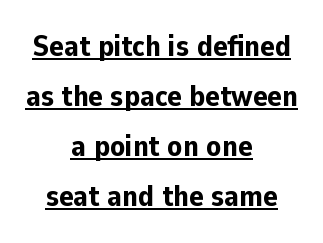
Words appear dense and cohesive because spacing is normal. On the weight axis this lands at bold, roughly 700. A typesetter would call this proportional, since set widths differ per character. No italicization has been applied; the sample stays upright. These lines are centered, leaving both edges ragged. This sample keeps an unexceptional amount of space between lines.
